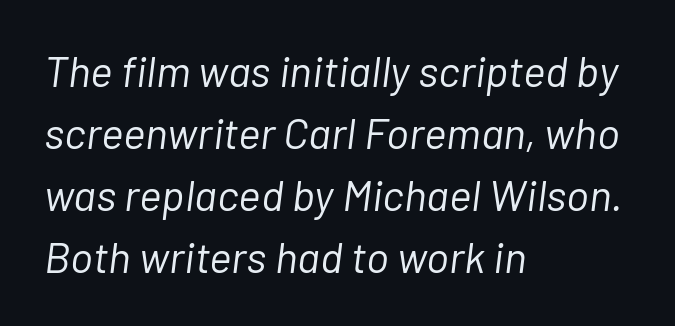
{"italic": "yes", "lean": "right", "slant_degrees": 7, "bold": "no", "weight": "light", "width": "normal", "stroke_contrast": "low", "x_height": "medium", "monospaced": "no", "underline": "no", "align": "left", "line_spacing": "normal", "line_spacing_ratio": 1.44, "letter_spacing": "normal", "letter_spacing_em": 0.0, "glyph_px": 43}
